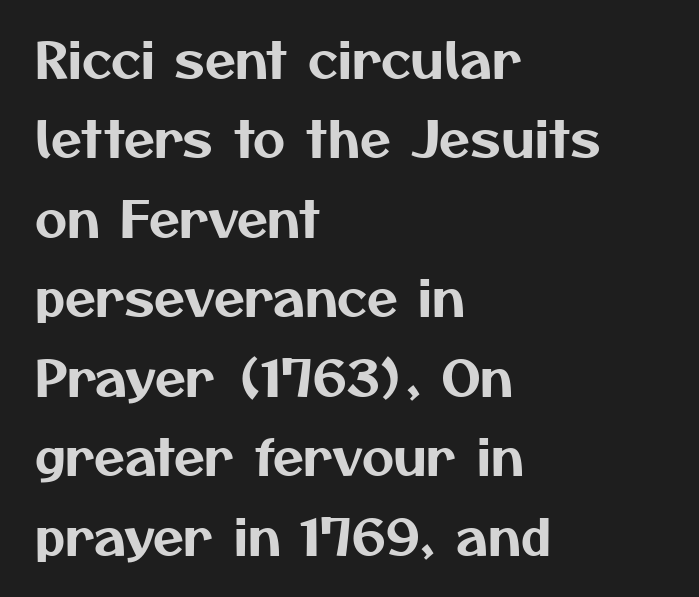
The image shows 50 px sans-serif type; set left-aligned, normal line spacing (1.59x), normal letter spacing, not underlined; medium stroke contrast and a medium x-height.
